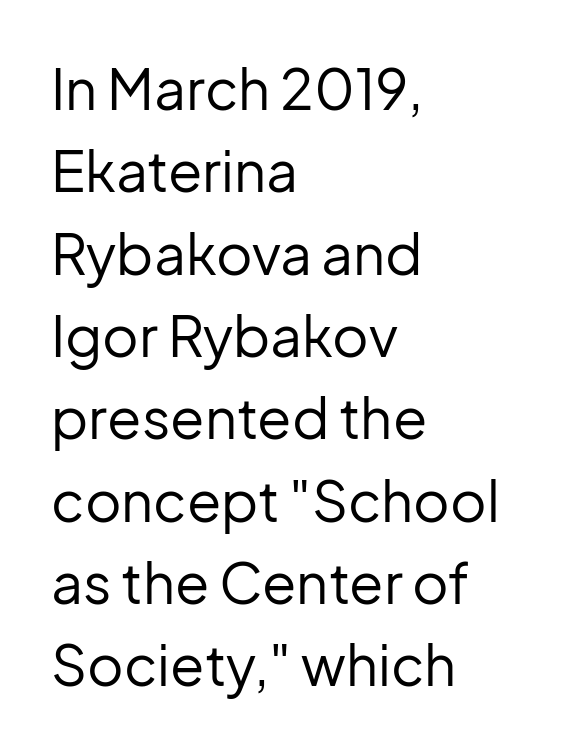
The image shows 56 px regular-weight sans-serif type, upright; set left-aligned, normal line spacing (1.47x), normal letter spacing, not underlined; low stroke contrast and a medium x-height.
